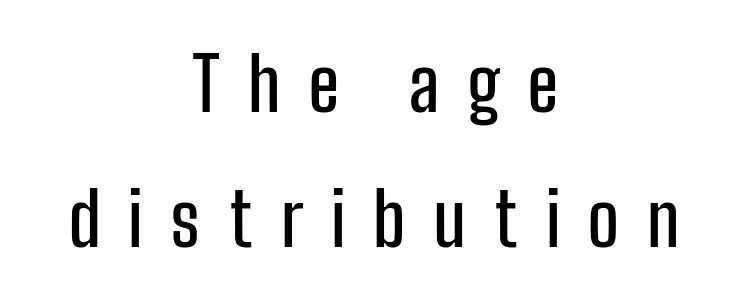
What stands out about the letter spacing? Its width — letters are far apart. Descender tails drop into unmarked territory. Characters remain perfectly vertical along every line. This is sans-serif lettering, the kind often seen on screens and signage. Looks like regular typesetting: each glyph gets only the width it needs. The whitespace from short lines is split evenly between both sides.
